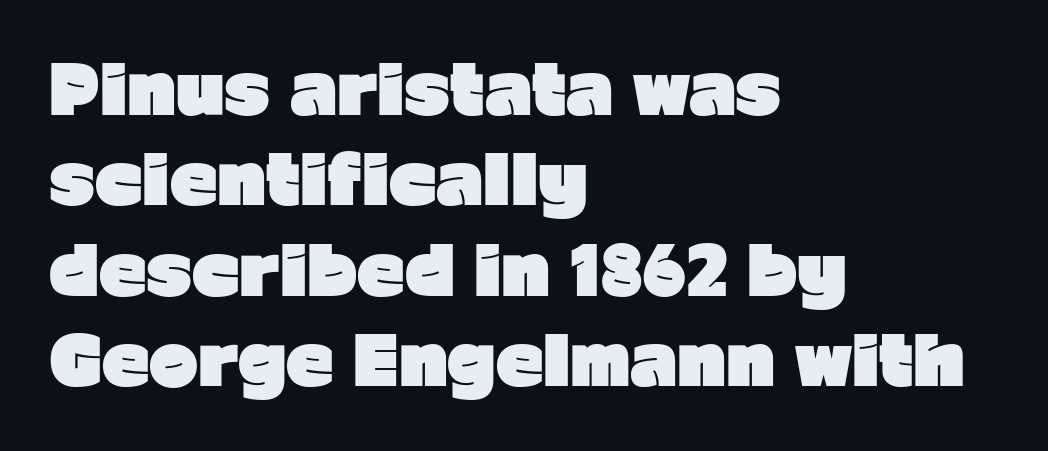
Q: Is the text bold? A: Yes.
Q: Is the text italic (slanted)? A: No, it is upright.
Q: Is the typeface a serif or a sans-serif typeface? A: Sans-serif.
Q: Is the text underlined? A: No.
Q: How is the paragraph aligned? A: Left-aligned.
Q: Is the spacing between letters normal or unusually wide? A: Normal.
Q: Is the spacing between lines tight, normal or loose? A: Normal.
Q: Width (condensed, normal, or wide)? A: Normal.
Q: Stroke contrast? A: Low.
Q: x-height? A: Medium.
Q: Monospaced? A: No.
